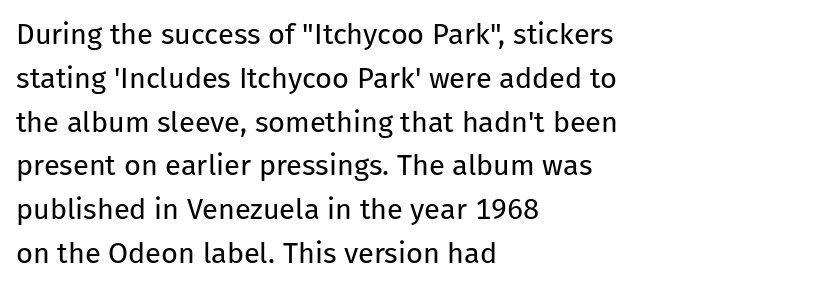
{"serif": "no", "italic": "no", "bold": "no", "weight": "regular", "width": "normal", "stroke_contrast": "low", "x_height": "medium", "monospaced": "no", "underline": "no", "align": "left", "line_spacing": "normal", "line_spacing_ratio": 1.51, "letter_spacing": "normal", "letter_spacing_em": 0.0, "glyph_px": 29}
